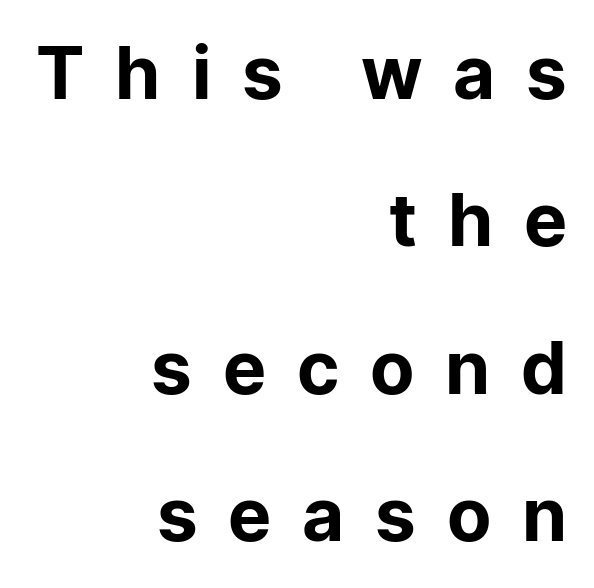
Thick stems and heavy bowls — unmistakably bold. The axis of the letterforms is exactly vertical. Regarding serifs, this sample does without them. The passage shown is typed in a proportional face where columns would drift.
